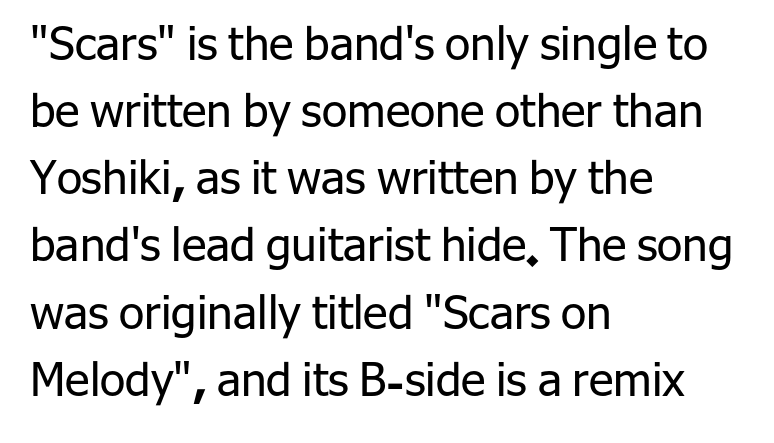
Q: Is the text bold? A: No.
Q: Is the text italic (slanted)? A: No, it is upright.
Q: Is the typeface a serif or a sans-serif typeface? A: Sans-serif.
Q: Is the text underlined? A: No.
Q: How is the paragraph aligned? A: Left-aligned.
Q: Is the spacing between letters normal or unusually wide? A: Normal.
Q: Is the spacing between lines tight, normal or loose? A: Normal.
Q: Width (condensed, normal, or wide)? A: Normal.
Q: Stroke contrast? A: Low.
Q: x-height? A: Medium.
Q: Monospaced? A: No.
